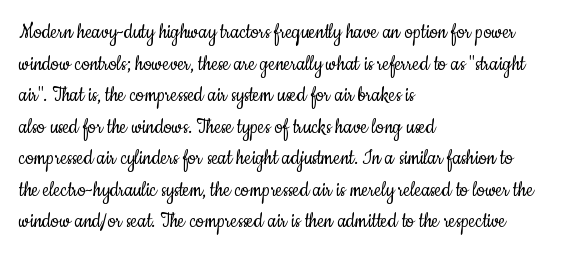
The strokes are not fattened; the text isn't bold. Beneath every word, the page is bare. Every row of glyphs begins at an identical x-position on the left.
